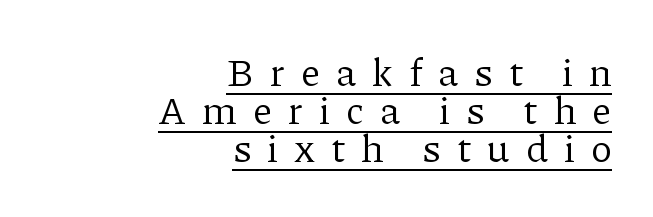
{"serif": "yes", "italic": "no", "bold": "no", "weight": "regular", "width": "normal", "stroke_contrast": "low", "x_height": "medium", "monospaced": "no", "underline": "yes", "align": "right", "line_spacing": "tight", "line_spacing_ratio": 0.97, "letter_spacing": "wide", "letter_spacing_em": 0.42, "glyph_px": 39}
